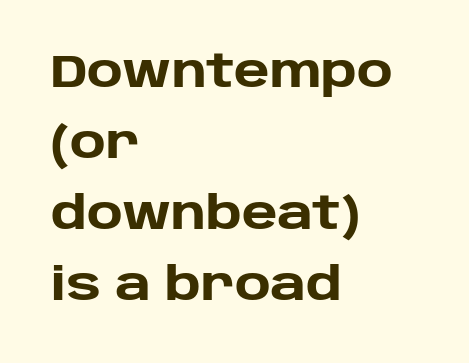
Notice how the passage keeps a crisp vertical edge on the left only. The lettering stays uniformly vertical, giving the passage a roman look. Nothing unusual about the tracking: characters are spaced as the font intends. Anything drawn beneath the words? Only blank space. You could not count columns in this text — the font is proportionally spaced.
